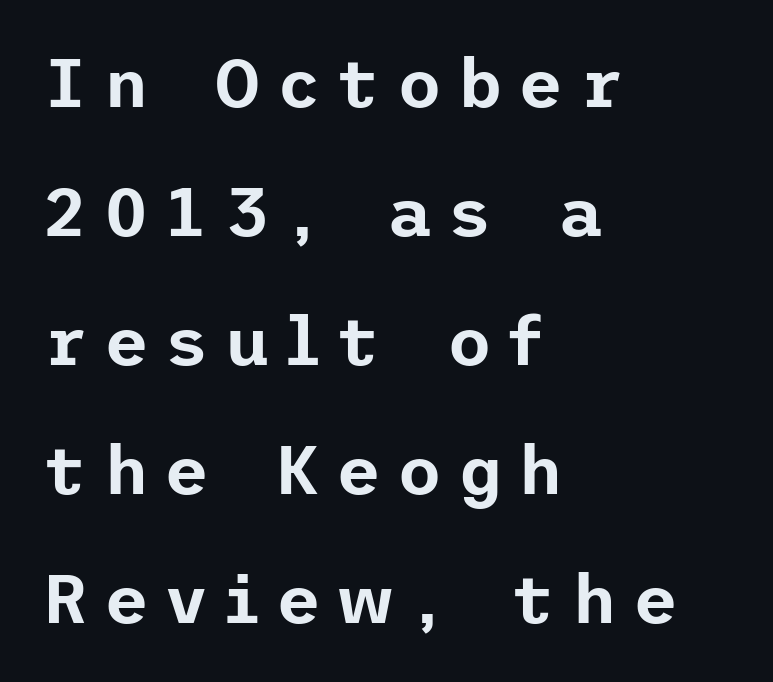
{"serif": "no", "italic": "no", "width": "normal", "stroke_contrast": "low", "x_height": "medium", "underline": "no", "align": "left", "line_spacing_ratio": 1.87, "letter_spacing": "wide", "letter_spacing_em": 0.23, "glyph_px": 69}
